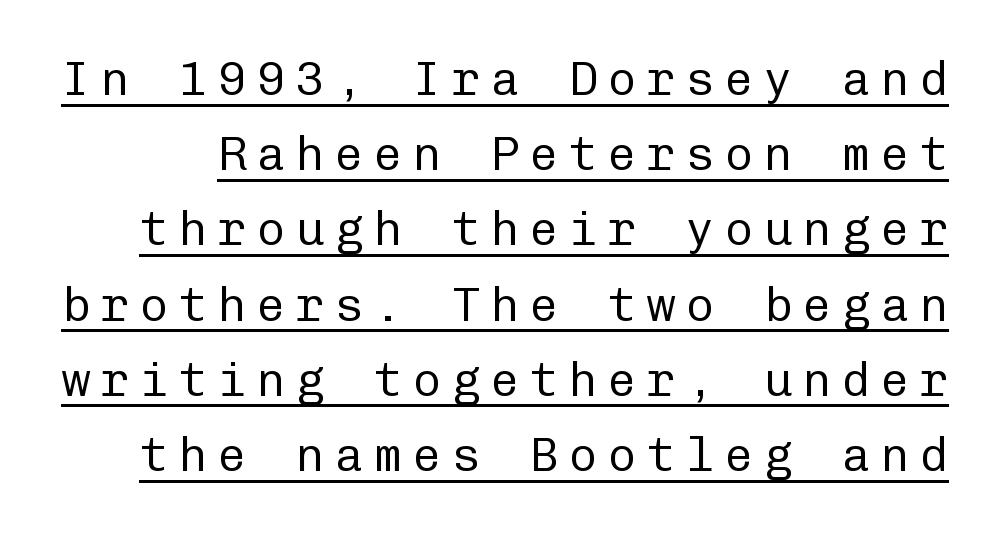
The image shows 47 px regular-weight sans-serif type, upright, monospaced; set normal line spacing (1.6x), unusually wide letter spacing (+0.23 em), underlined; low stroke contrast and a medium x-height.
